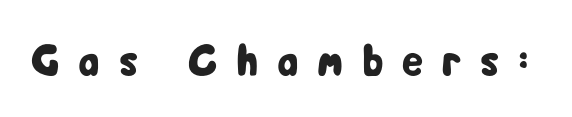
The image shows 45 px condensed sans-serif type, upright; set unusually wide letter spacing (+0.41 em), not underlined; low stroke contrast and a medium x-height.
